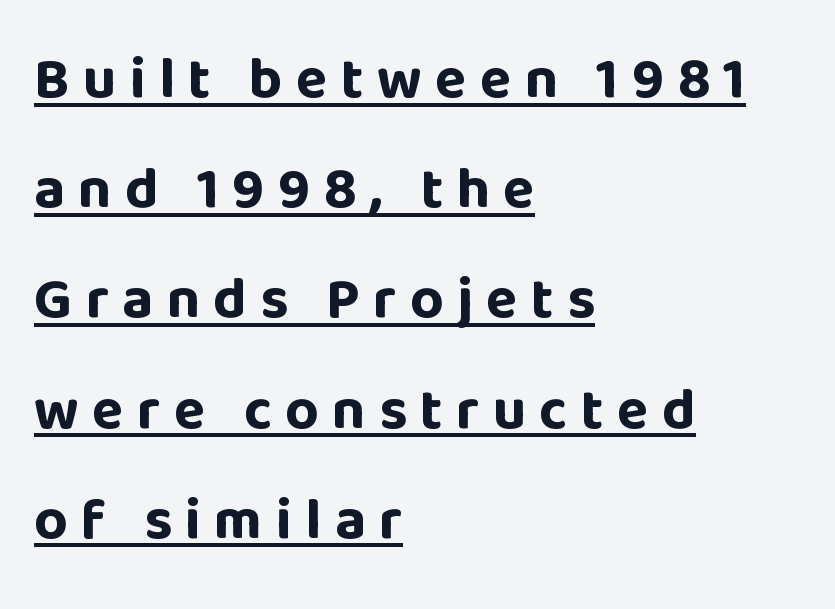
The image shows 58 px bold sans-serif type, upright; set left-aligned, loose line spacing (1.9x), unusually wide letter spacing (+0.23 em), underlined; low stroke contrast and a large x-height.
